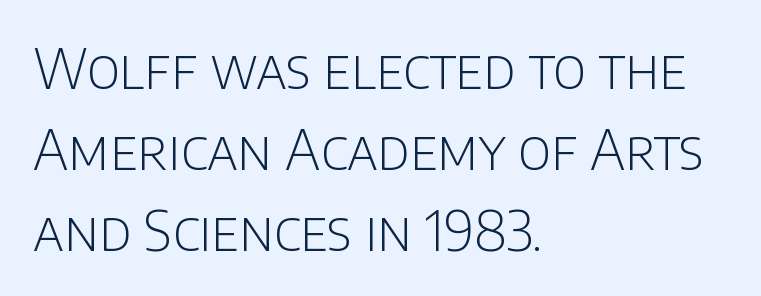
The passage is arranged the way most books set body copy — flush left. Glance below the letters and you will spot only blank space. A typesetter would call this zero additional tracking. You can tell from the bare stems that sans-serif type was used. Evenly set lines give the paragraph a standard silhouette. Compared with a typical body face, this is equally light or lighter still.
